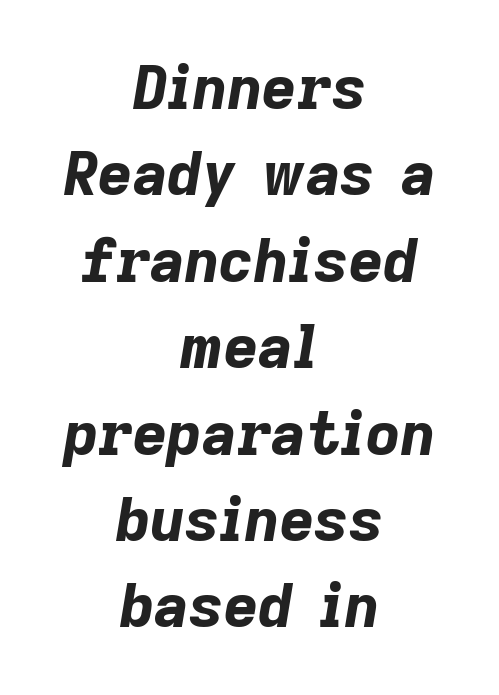
The image shows 60 px bold type, italic (leaning right); set centered, normal line spacing (1.44x), normal letter spacing, not underlined; low stroke contrast and a medium x-height.
